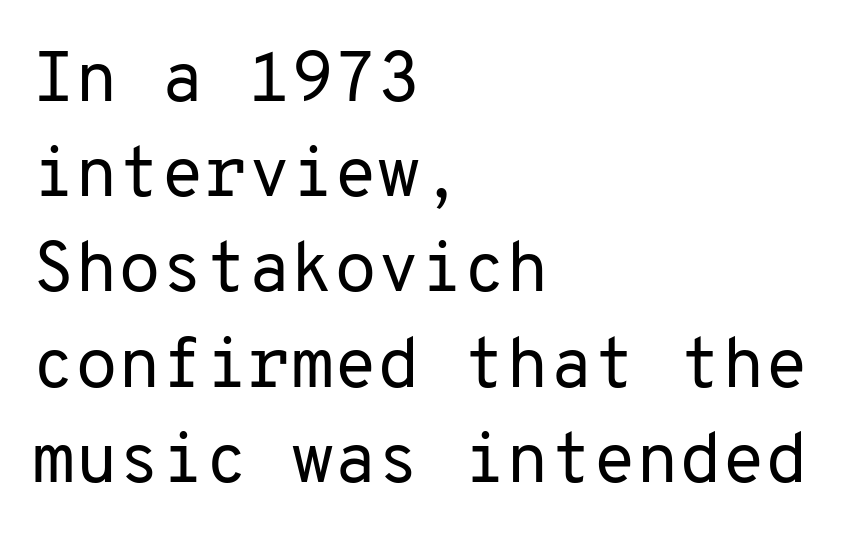
Q: Is the text bold? A: No.
Q: Is the text italic (slanted)? A: No, it is upright.
Q: Is the typeface a serif or a sans-serif typeface? A: Sans-serif.
Q: Is the text underlined? A: No.
Q: How is the paragraph aligned? A: Left-aligned.
Q: Is the spacing between letters normal or unusually wide? A: Normal.
Q: Is the spacing between lines tight, normal or loose? A: Normal.
Q: Width (condensed, normal, or wide)? A: Normal.
Q: Stroke contrast? A: Low.
Q: x-height? A: Medium.
Q: Monospaced? A: Yes.
